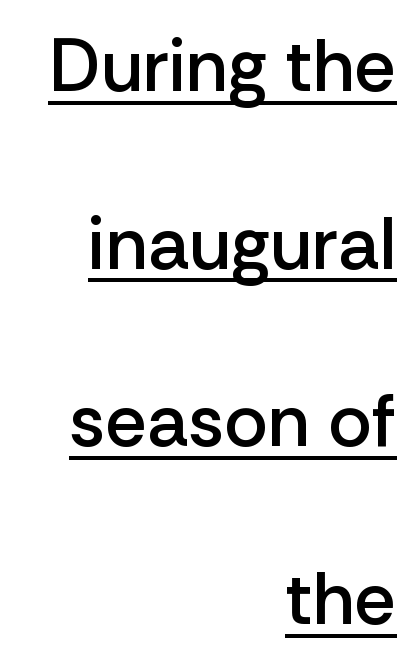
The image shows 74 px semibold sans-serif type, upright; set right-aligned, loose line spacing (2.4x), normal letter spacing, underlined; low stroke contrast and a medium x-height.
